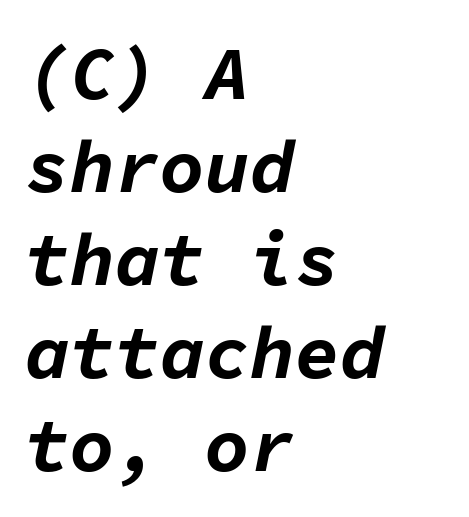
{"italic": "yes", "lean": "right", "slant_degrees": 11, "bold": "yes", "weight": "bold", "width": "normal", "stroke_contrast": "low", "x_height": "medium", "monospaced": "yes", "underline": "no", "align": "left", "line_spacing_ratio": 1.24, "letter_spacing": "normal", "letter_spacing_em": 0.0, "glyph_px": 75}
